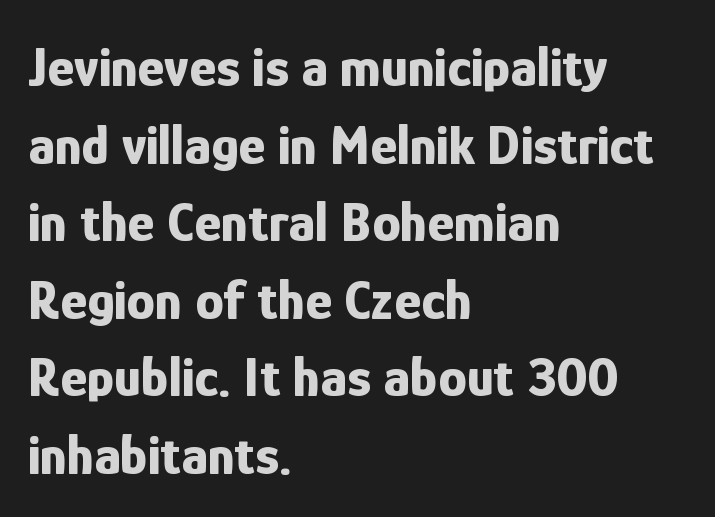
The image shows 57 px bold, condensed sans-serif type, upright; set left-aligned, normal line spacing (1.36x), normal letter spacing, not underlined; low stroke contrast and a medium x-height.
